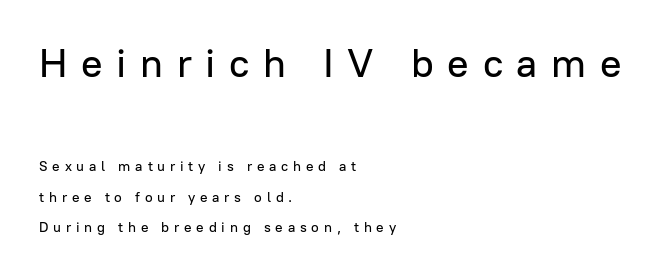
Q: Is the text italic (slanted)? A: No, it is upright.
Q: Is the typeface a serif or a sans-serif typeface? A: Sans-serif.
Q: Is the text underlined? A: No.
Q: How is the paragraph aligned? A: Left-aligned.
Q: Is the spacing between letters normal or unusually wide? A: Unusually wide.
Q: Is the spacing between lines tight, normal or loose? A: Loose.
Q: Which block of text is set in a larger size, the first (top) or the second (bottom)? A: The first (top) one.
Q: Width (condensed, normal, or wide)? A: Normal.
Q: Stroke contrast? A: Low.
Q: x-height? A: Medium.
Q: Monospaced? A: No.
